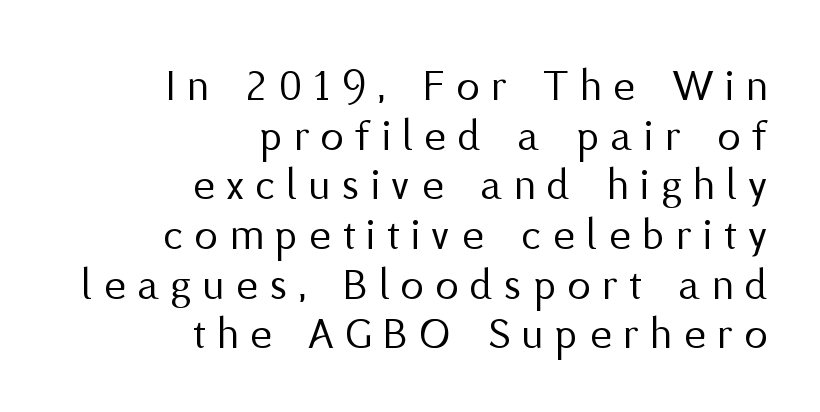
{"serif": "no", "italic": "no", "bold": "no", "weight": "regular", "width": "normal", "stroke_contrast": "medium", "x_height": "medium", "monospaced": "no", "underline": "no", "align": "right", "line_spacing": "tight", "line_spacing_ratio": 1.08, "letter_spacing": "wide", "letter_spacing_em": 0.26, "glyph_px": 46}
